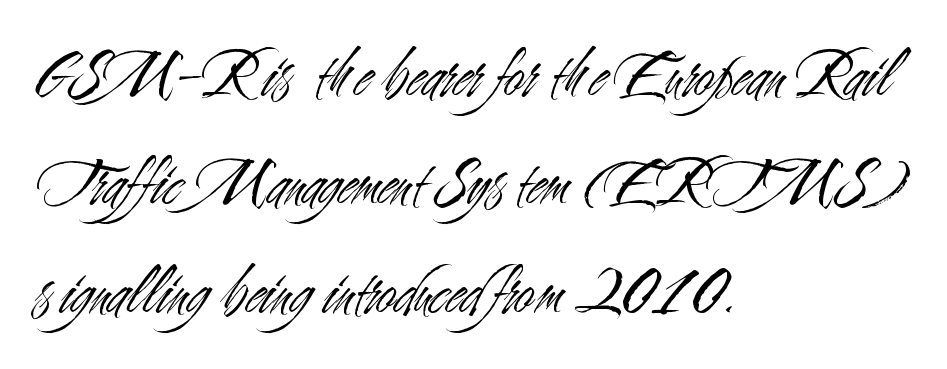
The image shows 69 px light, condensed sans-serif type; set left-aligned, normal line spacing (1.57x), normal letter spacing, not underlined; medium stroke contrast and a small x-height.
